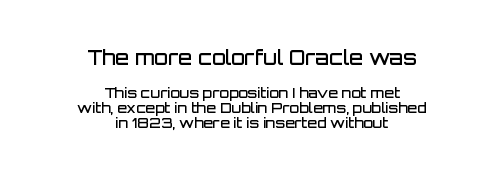
Q: Is the text bold? A: Semi-bold.
Q: Is the text italic (slanted)? A: No, it is upright.
Q: Is the text underlined? A: No.
Q: How is the paragraph aligned? A: Centered.
Q: Is the spacing between letters normal or unusually wide? A: Normal.
Q: Is the spacing between lines tight, normal or loose? A: Tight.
Q: Which block of text is set in a larger size, the first (top) or the second (bottom)? A: The first (top) one.
